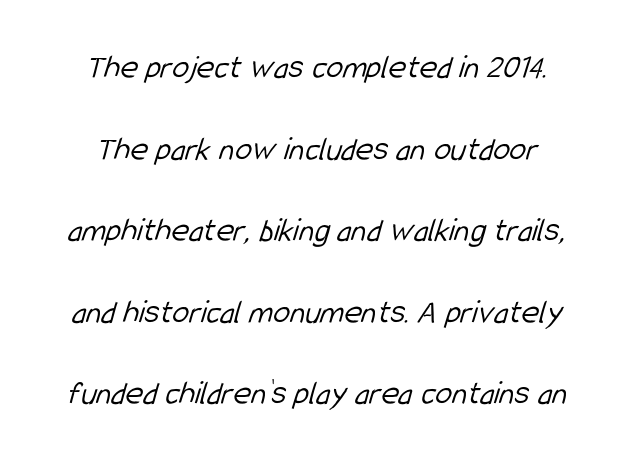
Q: Is the text bold? A: No.
Q: Is the typeface a serif or a sans-serif typeface? A: Sans-serif.
Q: Is the text underlined? A: No.
Q: Is the spacing between letters normal or unusually wide? A: Normal.
Q: Is the spacing between lines tight, normal or loose? A: Loose.
Q: Width (condensed, normal, or wide)? A: Condensed.
Q: Stroke contrast? A: Low.
Q: x-height? A: Medium.
Q: Monospaced? A: No.
